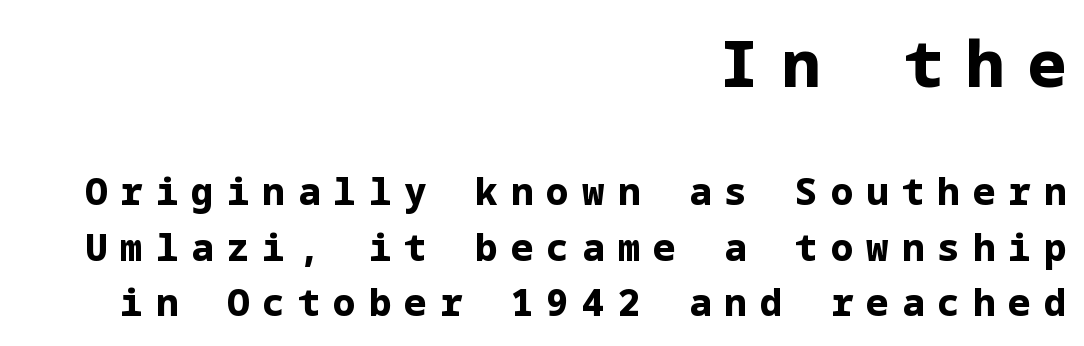
The image shows 64 px bold sans-serif type, upright; set right-aligned, normal line spacing (1.5x), unusually wide letter spacing (+0.36 em), not underlined; the first (top) block is 1.73x larger; low stroke contrast and a medium x-height.
